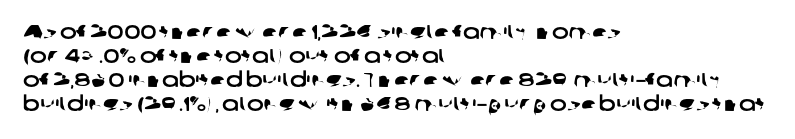
Has an underline been added? It has not. The compositor pushed each line to the left boundary. No extra tracking has been applied to these lines.
